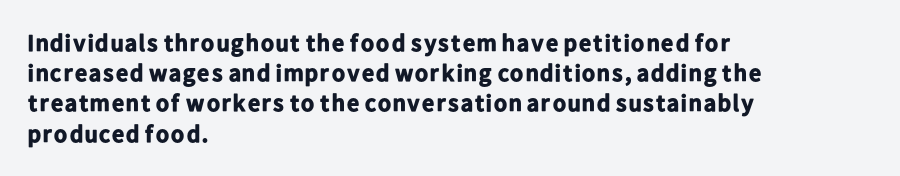
The image shows 24 px bold type, upright; set left-aligned, normal line spacing (1.26x), normal letter spacing, not underlined.
